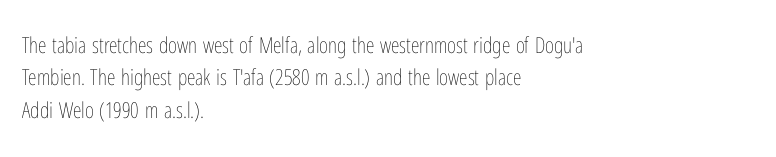
The image shows 22 px text type, upright; set left-aligned, normal line spacing (1.47x), normal letter spacing, not underlined.
